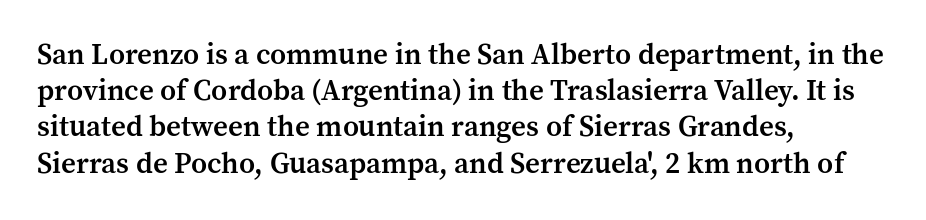
The image shows 29 px semibold serif type, upright; set left-aligned, normal line spacing (1.25x), normal letter spacing, not underlined; medium stroke contrast and a medium x-height.
